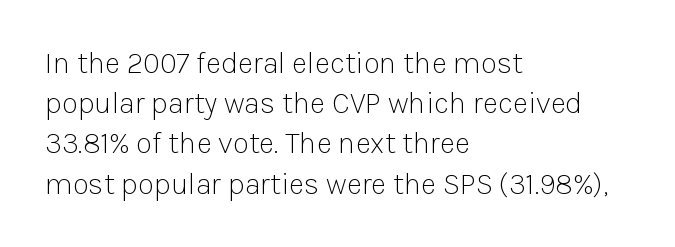
The image shows 30 px light sans-serif type, upright; set left-aligned, normal line spacing (1.34x), normal letter spacing, not underlined; low stroke contrast and a medium x-height.
